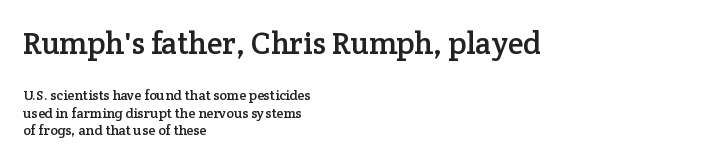
These lines are set flush left with a ragged right edge. Nope, not italic — everything's standing straight. Typesetter's note — upper block bumped up in size, lower block left smaller. Note the varied advance widths — an 'i' is clearly narrower than an 'm'.
